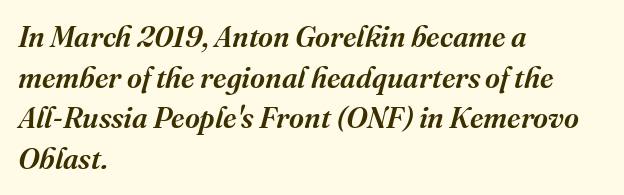
Q: Is the text italic (slanted)? A: Yes, it leans right by about 16 degrees.
Q: Is the typeface a serif or a sans-serif typeface? A: Serif.
Q: Is the text underlined? A: No.
Q: How is the paragraph aligned? A: Left-aligned.
Q: Is the spacing between letters normal or unusually wide? A: Normal.
Q: Is the spacing between lines tight, normal or loose? A: Normal.
Q: Width (condensed, normal, or wide)? A: Normal.
Q: Stroke contrast? A: Medium.
Q: x-height? A: Medium.
Q: Monospaced? A: No.
